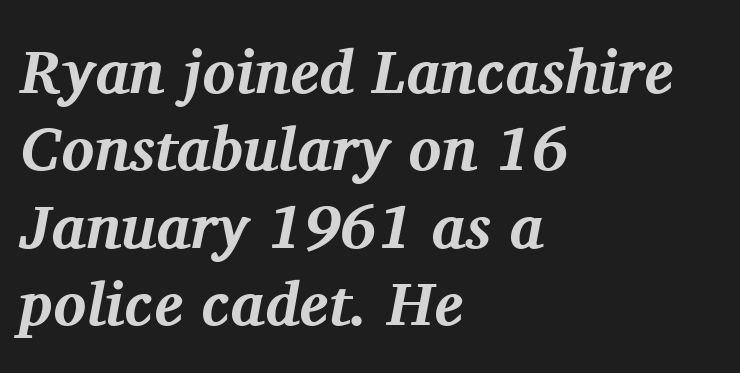
Q: Is the text bold? A: Yes.
Q: Is the text italic (slanted)? A: Yes, it leans right by about 11 degrees.
Q: Is the typeface a serif or a sans-serif typeface? A: Serif.
Q: Is the text underlined? A: No.
Q: How is the paragraph aligned? A: Left-aligned.
Q: Is the spacing between letters normal or unusually wide? A: Normal.
Q: Is the spacing between lines tight, normal or loose? A: Normal.
Q: Width (condensed, normal, or wide)? A: Normal.
Q: Stroke contrast? A: Medium.
Q: x-height? A: Medium.
Q: Monospaced? A: No.
